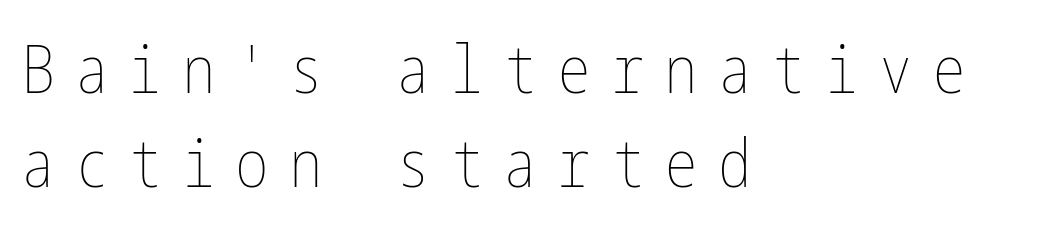
Q: Is the text bold? A: No.
Q: Is the text italic (slanted)? A: No, it is upright.
Q: Is the text underlined? A: No.
Q: How is the paragraph aligned? A: Left-aligned.
Q: Is the spacing between letters normal or unusually wide? A: Unusually wide.
Q: Is the spacing between lines tight, normal or loose? A: Normal.
Q: Width (condensed, normal, or wide)? A: Condensed.
Q: Stroke contrast? A: Low.
Q: x-height? A: Medium.
